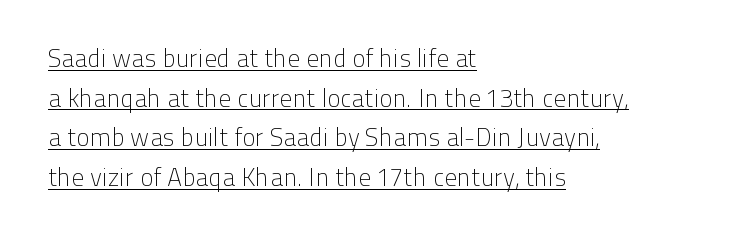
Teacher's note: observe the even left margin — that is flush-left alignment. Notice how a bar underscores the lettering throughout. Is there any slant? The stems are plumb. The rendering keeps characters at their native spacing. If you measured baseline to baseline, you'd find a middling distance.
